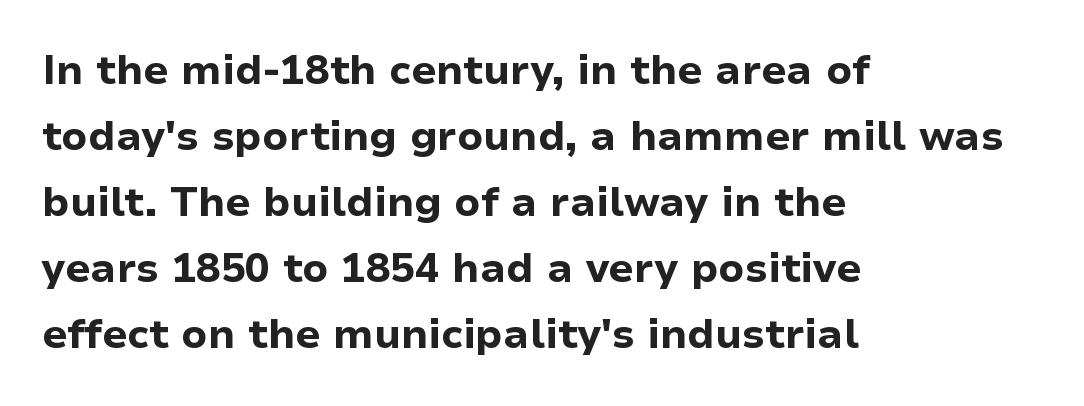
The image shows 41 px bold sans-serif type, upright; set left-aligned, normal line spacing (1.61x), normal letter spacing, not underlined; low stroke contrast and a medium x-height.
